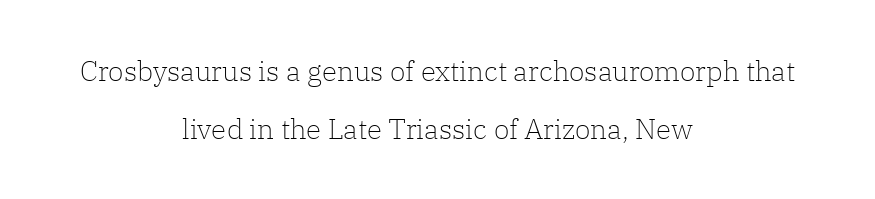
The compositor balanced each line on the midline. Stems and bowls with no extra thickness — not bold. Compared with typical paragraphs, the rows here are farther apart. Look at the tracking — it's just the regular setting, nothing added.
